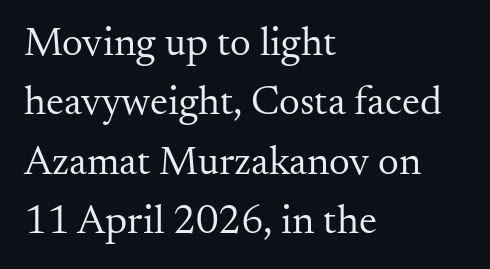
The image shows 41 px regular-weight serif type, upright; set left-aligned, normal line spacing (1.45x), normal letter spacing, not underlined; medium stroke contrast and a small x-height.
